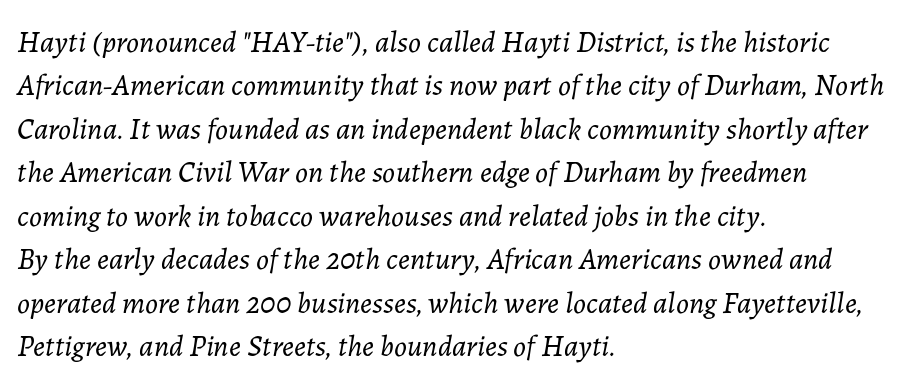
The image shows 30 px light type, italic (leaning right); set left-aligned, normal line spacing (1.45x), normal letter spacing, not underlined; low stroke contrast and a medium x-height.
